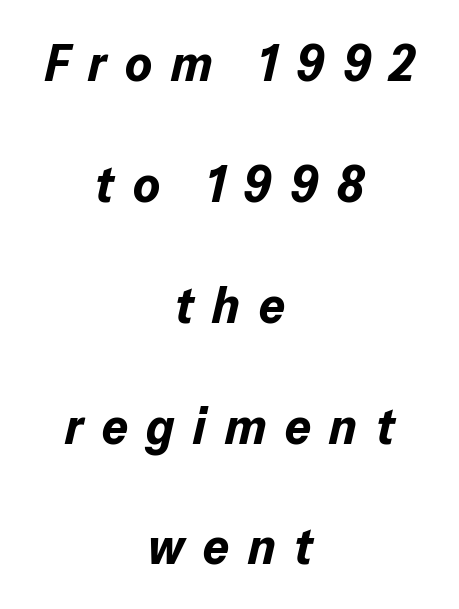
{"italic": "yes", "lean": "right", "slant_degrees": 13, "bold": "yes", "weight": "bold", "width": "normal", "stroke_contrast": "low", "x_height": "medium", "monospaced": "no", "underline": "no", "align": "center", "line_spacing": "loose", "line_spacing_ratio": 2.37, "letter_spacing": "wide", "letter_spacing_em": 0.37, "glyph_px": 51}
